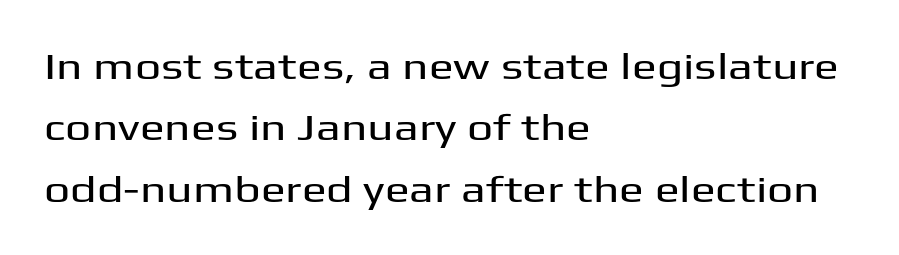
The image shows 37 px wide sans-serif type, upright; set left-aligned, normal line spacing (1.66x), normal letter spacing, not underlined; medium stroke contrast and a medium x-height.
